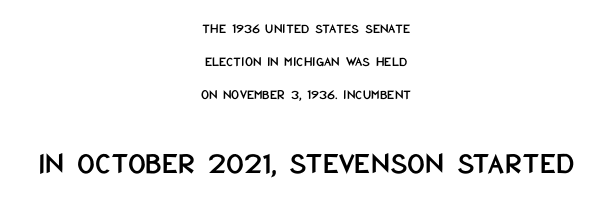
The image shows 31 px condensed sans-serif type, upright; set centered, loose line spacing (2.35x), normal letter spacing, not underlined; the second (bottom) block is 2.21x larger; low stroke contrast and a large x-height.
